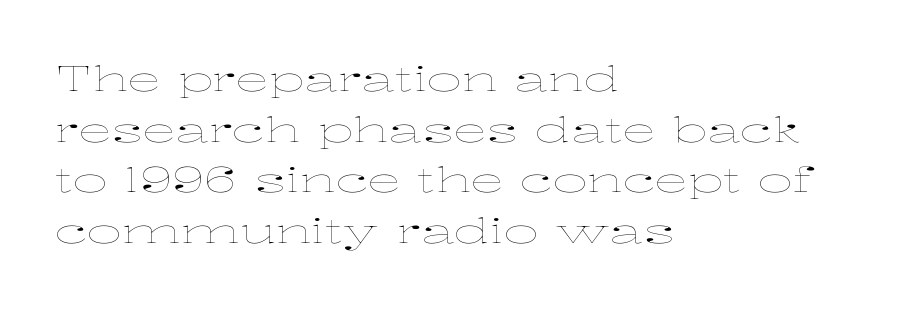
{"italic": "no", "bold": "no", "weight": "thin", "width": "wide", "stroke_contrast": "low", "x_height": "medium", "monospaced": "no", "underline": "no", "align": "left", "line_spacing": "normal", "line_spacing_ratio": 1.49, "letter_spacing": "normal", "letter_spacing_em": 0.0, "glyph_px": 34}
